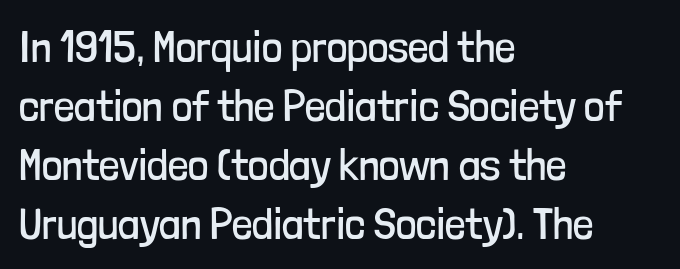
The image shows 45 px regular-weight, condensed sans-serif type, upright; set left-aligned, normal line spacing (1.31x), normal letter spacing, not underlined; low stroke contrast and a medium x-height.
